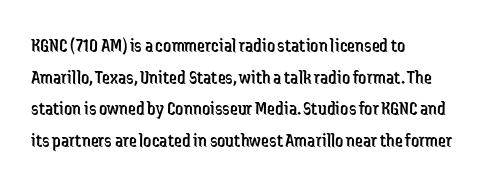
Q: Is the text bold? A: No.
Q: Is the text italic (slanted)? A: No, it is upright.
Q: Is the text underlined? A: No.
Q: How is the paragraph aligned? A: Left-aligned.
Q: Is the spacing between letters normal or unusually wide? A: Normal.
Q: Is the spacing between lines tight, normal or loose? A: Normal.
